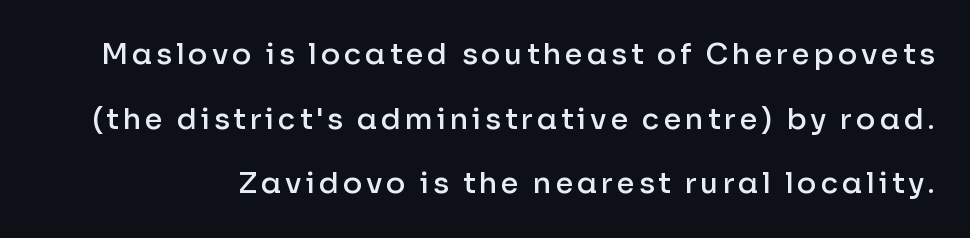
Posture: vertical. Note the varied advance widths — an 'i' is clearly narrower than an 'm'. Caption: semibold face, moderately heavy strokes. This is sans-serif lettering, the kind often seen on screens and signage. Regarding leading, the lines here are spaced well apart. The space beneath each line is pristine and unruled.
